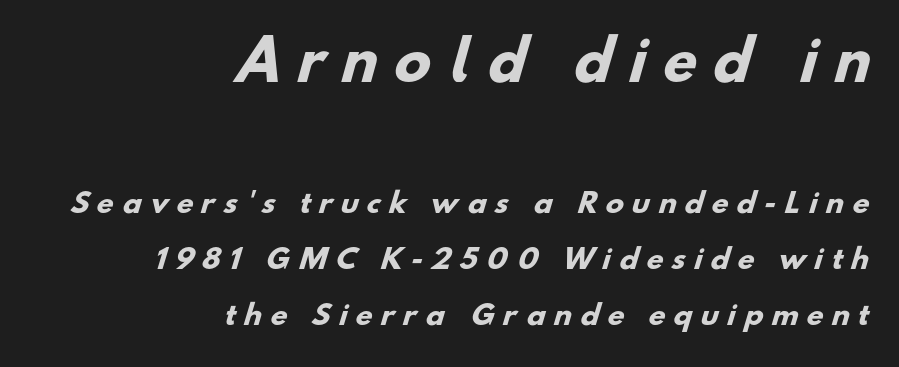
The image shows 54 px heavy sans-serif type; set right-aligned, loose line spacing (2.08x), unusually wide letter spacing (+0.32 em), not underlined; the first (top) block is 2.0x larger; low stroke contrast and a small x-height.
